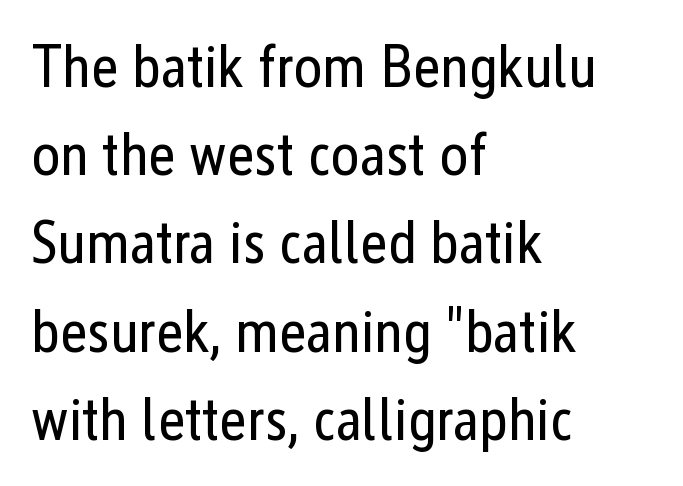
The typeface chosen for these lines omits serifs. These glyphs show unthickened strokes, regular width or finer. Here the glyphs are tracked normally, forming tight word shapes. Vertical spacing — default. You could not count columns in this text — the font is proportionally spaced. One-word summary of the alignment: left.
